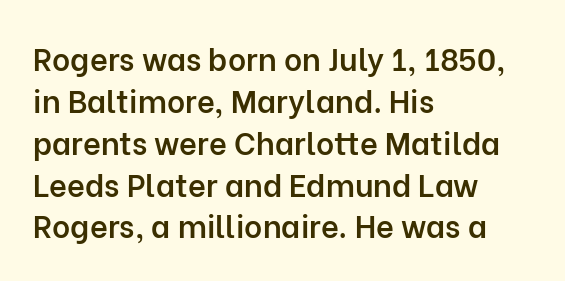
Q: Is the text bold? A: Semi-bold.
Q: Is the text italic (slanted)? A: No, it is upright.
Q: Is the typeface a serif or a sans-serif typeface? A: Sans-serif.
Q: Is the text underlined? A: No.
Q: How is the paragraph aligned? A: Left-aligned.
Q: Is the spacing between letters normal or unusually wide? A: Normal.
Q: Is the spacing between lines tight, normal or loose? A: Normal.
Q: Width (condensed, normal, or wide)? A: Normal.
Q: Stroke contrast? A: Low.
Q: x-height? A: Medium.
Q: Monospaced? A: No.
